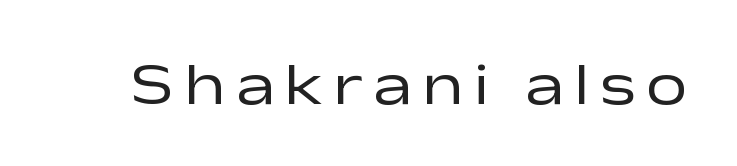
The image shows 59 px regular-weight, wide sans-serif type, upright; set not underlined; low stroke contrast and a medium x-height.
